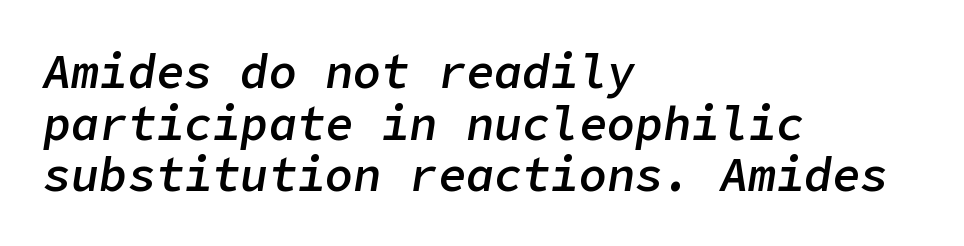
Q: Is the text bold? A: Semi-bold.
Q: Is the text italic (slanted)? A: Yes, it leans right by about 9 degrees.
Q: Is the text underlined? A: No.
Q: How is the paragraph aligned? A: Left-aligned.
Q: Is the spacing between letters normal or unusually wide? A: Normal.
Q: Is the spacing between lines tight, normal or loose? A: Tight.
Q: Width (condensed, normal, or wide)? A: Normal.
Q: Stroke contrast? A: Low.
Q: x-height? A: Medium.
